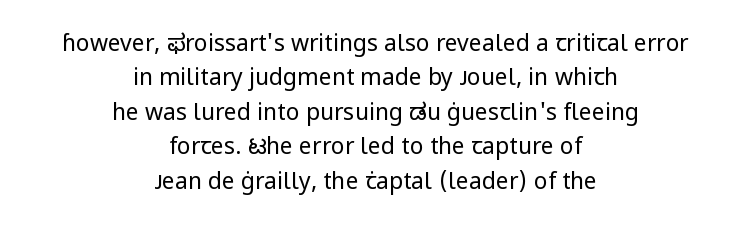
Q: Is the text bold? A: No.
Q: Is the text italic (slanted)? A: No, it is upright.
Q: Is the text underlined? A: No.
Q: How is the paragraph aligned? A: Centered.
Q: Is the spacing between letters normal or unusually wide? A: Normal.
Q: Is the spacing between lines tight, normal or loose? A: Normal.
